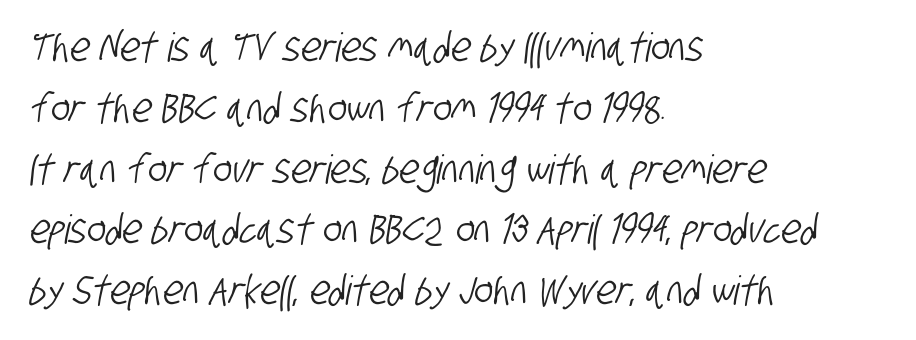
The image shows 40 px condensed sans-serif type; set left-aligned, normal line spacing (1.52x), normal letter spacing, not underlined; low stroke contrast and a large x-height.
